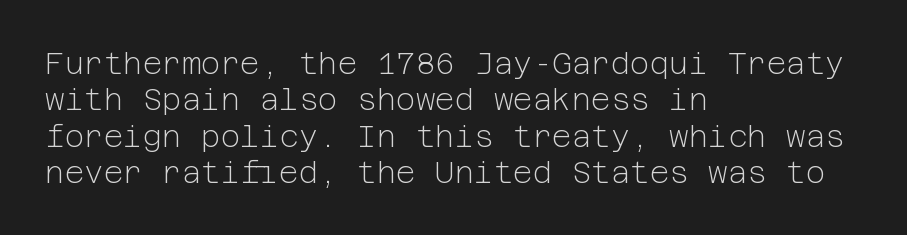
Q: Is the text bold? A: No.
Q: Is the text italic (slanted)? A: No, it is upright.
Q: Is the typeface a serif or a sans-serif typeface? A: Sans-serif.
Q: Is the text underlined? A: No.
Q: How is the paragraph aligned? A: Left-aligned.
Q: Is the spacing between letters normal or unusually wide? A: Normal.
Q: Width (condensed, normal, or wide)? A: Normal.
Q: Stroke contrast? A: Low.
Q: x-height? A: Medium.
